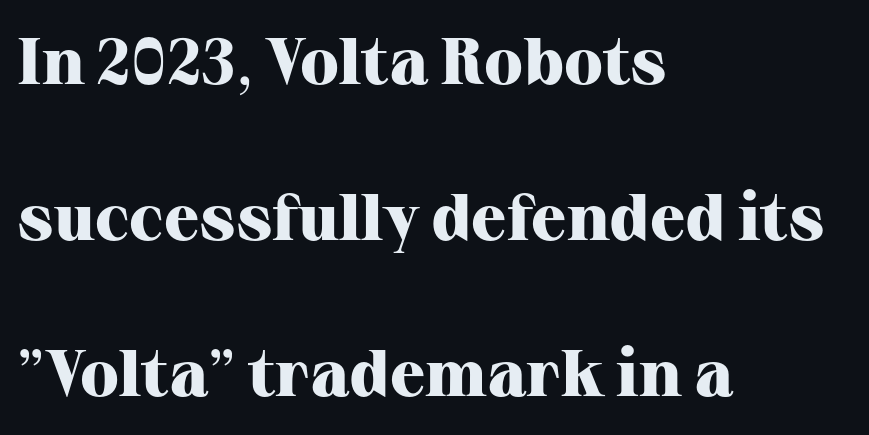
Q: Is the text bold? A: Yes.
Q: Is the text italic (slanted)? A: No, it is upright.
Q: Is the typeface a serif or a sans-serif typeface? A: Serif.
Q: Is the text underlined? A: No.
Q: How is the paragraph aligned? A: Left-aligned.
Q: Is the spacing between letters normal or unusually wide? A: Normal.
Q: Is the spacing between lines tight, normal or loose? A: Loose.
Q: Width (condensed, normal, or wide)? A: Normal.
Q: Stroke contrast? A: High.
Q: x-height? A: Medium.
Q: Monospaced? A: No.
